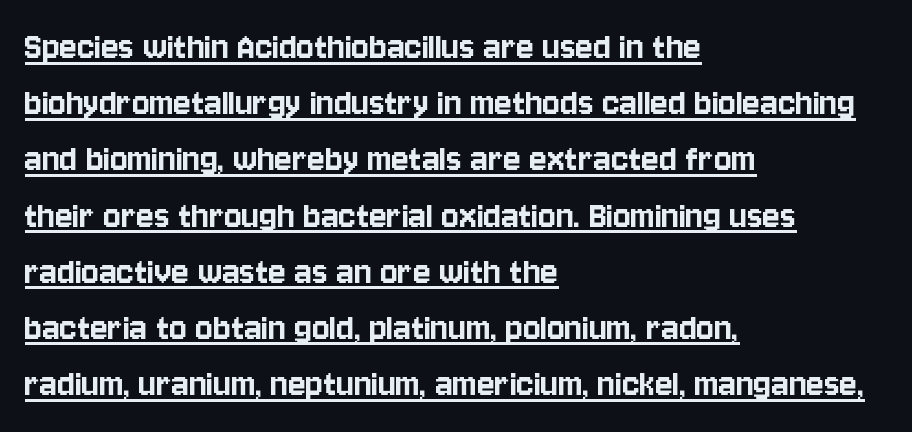
{"serif": "no", "italic": "no", "width": "condensed", "stroke_contrast": "low", "x_height": "large", "monospaced": "no", "underline": "yes", "align": "left", "line_spacing": "normal", "line_spacing_ratio": 1.37, "letter_spacing": "normal", "letter_spacing_em": 0.0, "glyph_px": 41}
